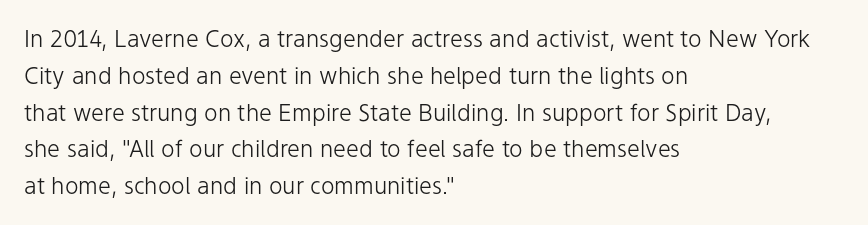
The image shows 23 px text type, upright; set left-aligned, normal line spacing (1.6x), normal letter spacing, not underlined.
